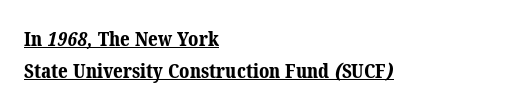
Q: Is the text bold? A: Yes.
Q: Is the text underlined? A: Yes.
Q: How is the paragraph aligned? A: Left-aligned.
Q: Is the spacing between letters normal or unusually wide? A: Normal.
Q: Is the spacing between lines tight, normal or loose? A: Normal.
